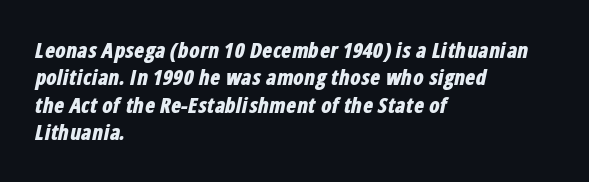
{"italic": "yes", "lean": "right", "slant_degrees": 12, "bold": "yes", "underline": "no", "align": "left", "line_spacing": "normal", "line_spacing_ratio": 1.3, "letter_spacing": "normal", "letter_spacing_em": 0.0, "glyph_px": 21}
